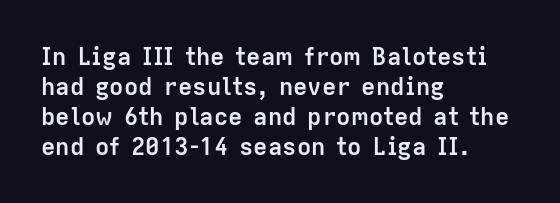
Q: Is the text bold? A: Yes.
Q: Is the text italic (slanted)? A: No, it is upright.
Q: Is the text underlined? A: No.
Q: How is the paragraph aligned? A: Left-aligned.
Q: Is the spacing between letters normal or unusually wide? A: Normal.
Q: Is the spacing between lines tight, normal or loose? A: Normal.
